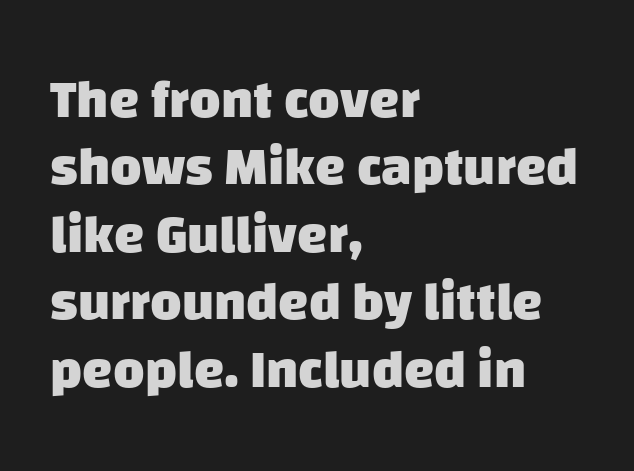
Q: Is the text bold? A: Yes.
Q: Is the typeface a serif or a sans-serif typeface? A: Sans-serif.
Q: Is the text underlined? A: No.
Q: How is the paragraph aligned? A: Left-aligned.
Q: Is the spacing between letters normal or unusually wide? A: Normal.
Q: Is the spacing between lines tight, normal or loose? A: Normal.
Q: Width (condensed, normal, or wide)? A: Normal.
Q: Stroke contrast? A: Low.
Q: x-height? A: Large.
Q: Monospaced? A: No.
